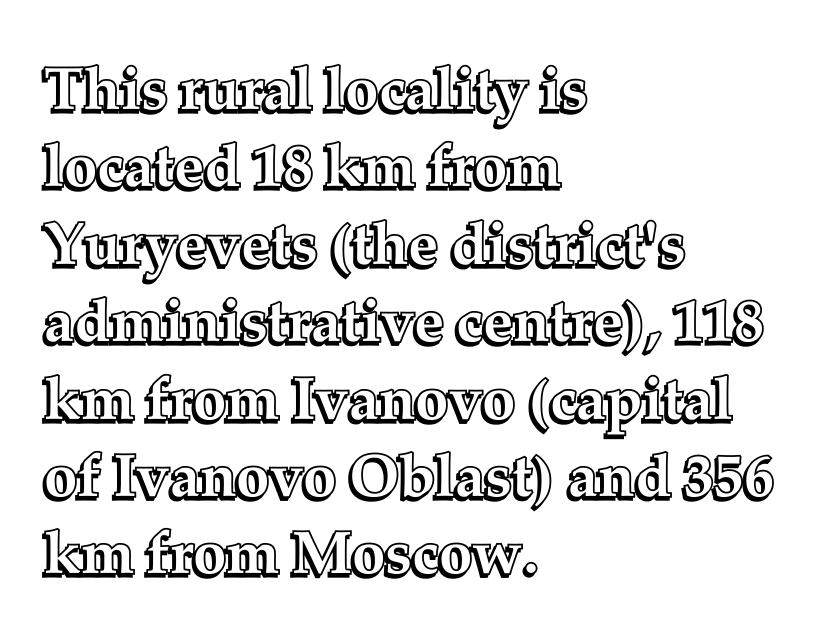
{"italic": "no", "width": "normal", "x_height": "medium", "monospaced": "no", "underline": "no", "align": "left", "line_spacing": "normal", "line_spacing_ratio": 1.29, "letter_spacing": "normal", "letter_spacing_em": 0.0, "glyph_px": 60}
